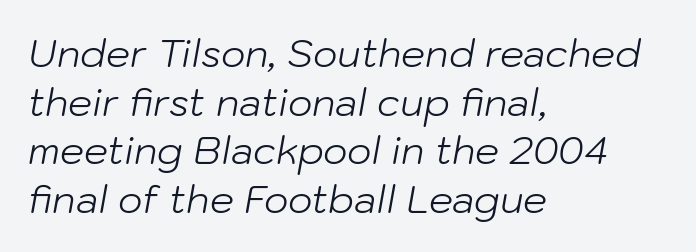
{"italic": "yes", "lean": "right", "slant_degrees": 10, "bold": "no", "weight": "light", "width": "normal", "stroke_contrast": "low", "x_height": "medium", "monospaced": "no", "underline": "no", "align": "left", "line_spacing": "normal", "line_spacing_ratio": 1.28, "letter_spacing": "normal", "letter_spacing_em": 0.0, "glyph_px": 38}
